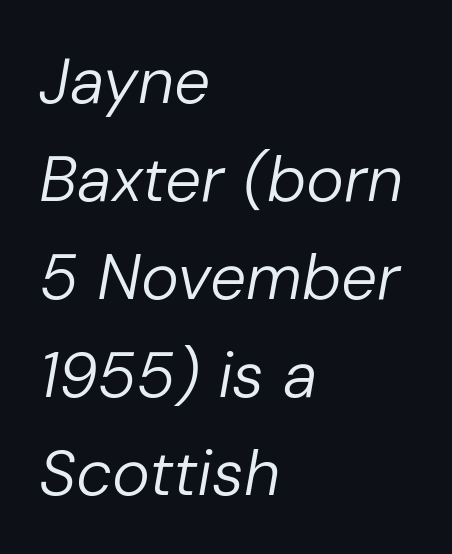
Q: Is the text bold? A: No.
Q: Is the text italic (slanted)? A: Yes, it leans right by about 10 degrees.
Q: Is the text underlined? A: No.
Q: How is the paragraph aligned? A: Left-aligned.
Q: Is the spacing between letters normal or unusually wide? A: Normal.
Q: Is the spacing between lines tight, normal or loose? A: Normal.
Q: Width (condensed, normal, or wide)? A: Normal.
Q: Stroke contrast? A: Low.
Q: x-height? A: Medium.
Q: Monospaced? A: No.
